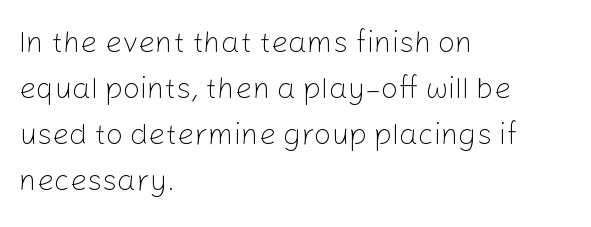
{"serif": "no", "italic": "no", "bold": "no", "weight": "light", "width": "normal", "stroke_contrast": "low", "x_height": "medium", "monospaced": "no", "underline": "no", "align": "left", "line_spacing": "normal", "line_spacing_ratio": 1.53, "letter_spacing": "normal", "letter_spacing_em": 0.0, "glyph_px": 30}
